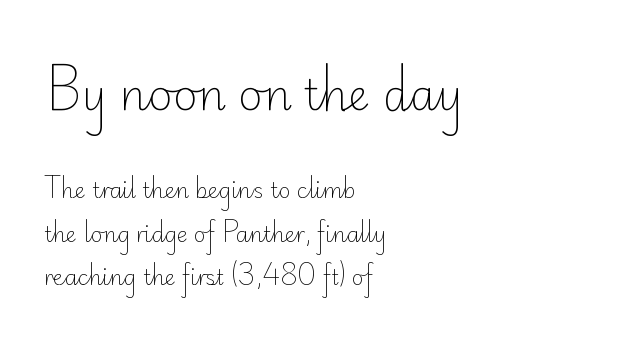
Q: Is the text bold? A: No.
Q: Is the text italic (slanted)? A: No, it is upright.
Q: Is the typeface a serif or a sans-serif typeface? A: Sans-serif.
Q: Is the text underlined? A: No.
Q: How is the paragraph aligned? A: Left-aligned.
Q: Is the spacing between letters normal or unusually wide? A: Normal.
Q: Is the spacing between lines tight, normal or loose? A: Loose.
Q: Which block of text is set in a larger size, the first (top) or the second (bottom)? A: The first (top) one.
Q: Width (condensed, normal, or wide)? A: Normal.
Q: Stroke contrast? A: Low.
Q: x-height? A: Small.
Q: Monospaced? A: No.
